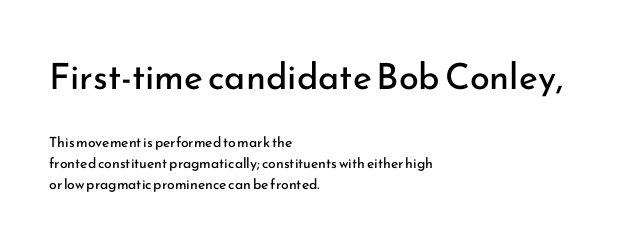
Q: Is the text bold? A: No.
Q: Is the text italic (slanted)? A: No, it is upright.
Q: Is the typeface a serif or a sans-serif typeface? A: Sans-serif.
Q: Is the text underlined? A: No.
Q: How is the paragraph aligned? A: Left-aligned.
Q: Is the spacing between letters normal or unusually wide? A: Normal.
Q: Is the spacing between lines tight, normal or loose? A: Normal.
Q: Which block of text is set in a larger size, the first (top) or the second (bottom)? A: The first (top) one.
Q: Width (condensed, normal, or wide)? A: Normal.
Q: Stroke contrast? A: Low.
Q: x-height? A: Small.
Q: Monospaced? A: No.
